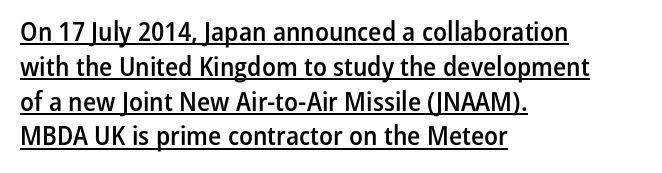
{"italic": "no", "bold": "semi", "underline": "yes", "align": "left", "line_spacing": "normal", "line_spacing_ratio": 1.29, "letter_spacing": "normal", "letter_spacing_em": 0.0, "glyph_px": 27}
